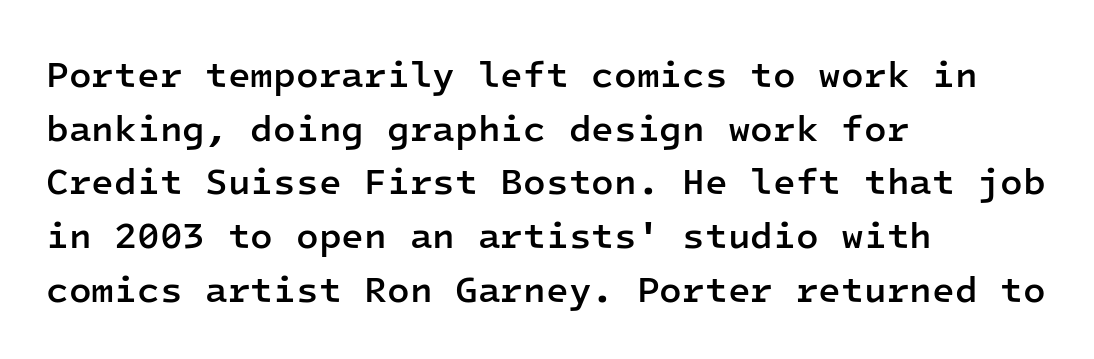
{"serif": "no", "italic": "no", "bold": "semi", "weight": "semibold", "width": "normal", "stroke_contrast": "low", "x_height": "medium", "monospaced": "yes", "underline": "no", "align": "left", "line_spacing": "normal", "line_spacing_ratio": 1.45, "letter_spacing": "normal", "letter_spacing_em": 0.0, "glyph_px": 37}
